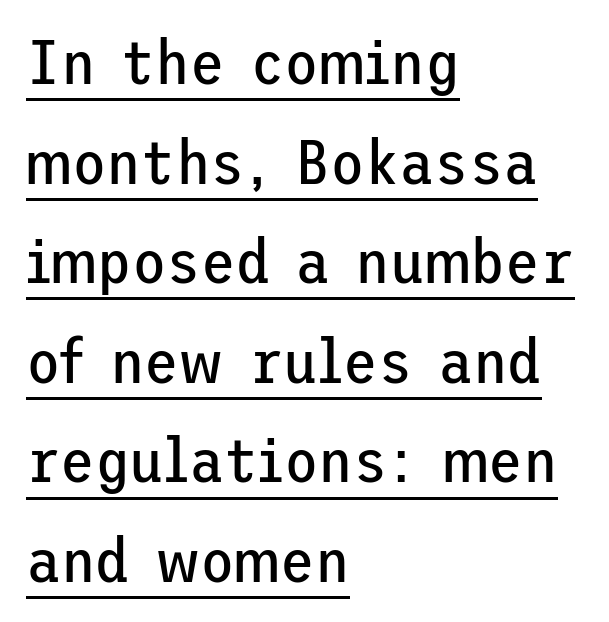
{"serif": "no", "italic": "no", "bold": "no", "weight": "regular", "width": "normal", "stroke_contrast": "low", "x_height": "medium", "underline": "yes", "align": "left", "line_spacing": "normal", "line_spacing_ratio": 1.58, "letter_spacing": "normal", "letter_spacing_em": 0.0, "glyph_px": 63}
